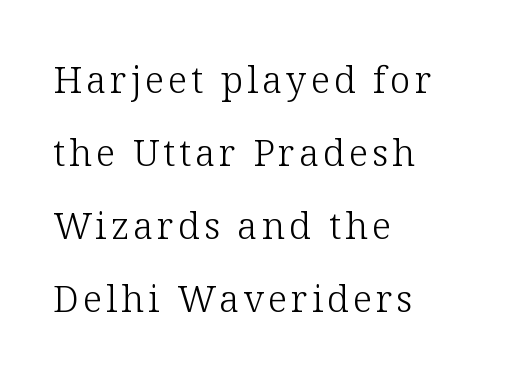
Q: Is the text bold? A: No.
Q: Is the text italic (slanted)? A: No, it is upright.
Q: Is the typeface a serif or a sans-serif typeface? A: Serif.
Q: Is the text underlined? A: No.
Q: How is the paragraph aligned? A: Left-aligned.
Q: Is the spacing between lines tight, normal or loose? A: Loose.
Q: Width (condensed, normal, or wide)? A: Normal.
Q: Stroke contrast? A: Low.
Q: x-height? A: Medium.
Q: Monospaced? A: No.
